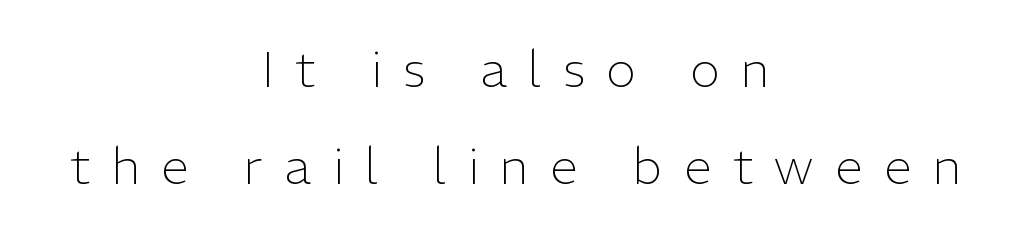
The image shows 50 px light sans-serif type, upright; set centered, loose line spacing (1.95x), unusually wide letter spacing (+0.43 em), not underlined; low stroke contrast and a medium x-height.
